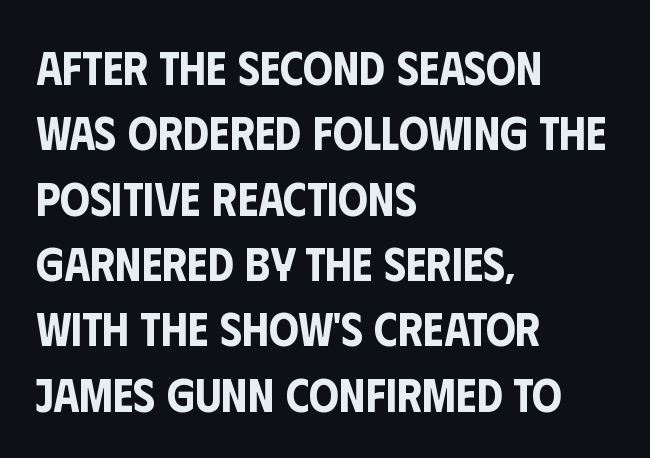
The image shows 47 px condensed sans-serif type, upright; set left-aligned, normal line spacing (1.39x), normal letter spacing, not underlined; low stroke contrast and a large x-height.
